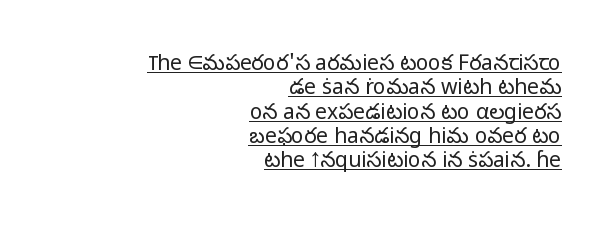
{"italic": "no", "bold": "no", "underline": "yes", "align": "right", "line_spacing_ratio": 1.16, "letter_spacing": "normal", "letter_spacing_em": 0.0, "glyph_px": 21}
